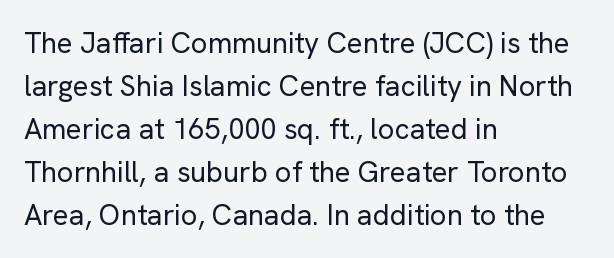
The image shows 29 px regular-weight sans-serif type, upright; set left-aligned, normal line spacing (1.48x), normal letter spacing, not underlined; low stroke contrast and a medium x-height.
